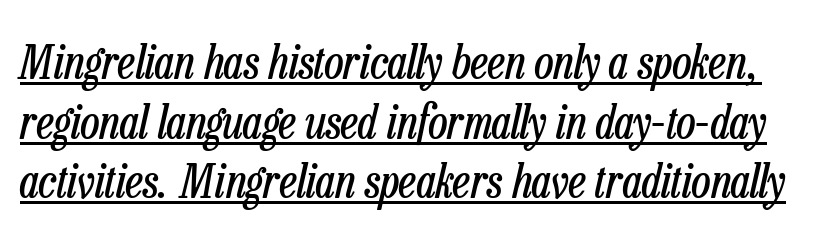
Q: Is the text bold? A: No.
Q: Is the text italic (slanted)? A: Yes, it leans right by about 13 degrees.
Q: Is the text underlined? A: Yes.
Q: Is the spacing between letters normal or unusually wide? A: Normal.
Q: Is the spacing between lines tight, normal or loose? A: Normal.
Q: Width (condensed, normal, or wide)? A: Condensed.
Q: Stroke contrast? A: Low.
Q: x-height? A: Medium.
Q: Monospaced? A: No.
